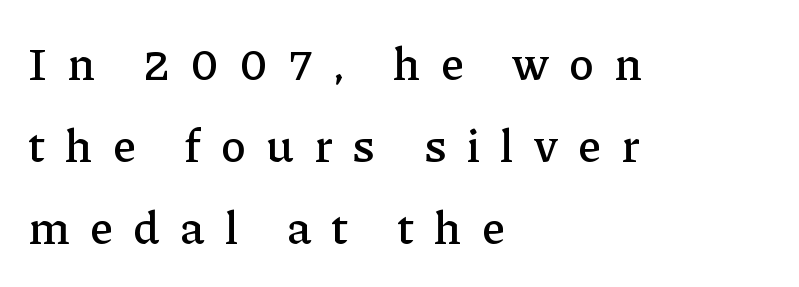
Q: Is the text italic (slanted)? A: No, it is upright.
Q: Is the typeface a serif or a sans-serif typeface? A: Serif.
Q: Is the text underlined? A: No.
Q: How is the paragraph aligned? A: Left-aligned.
Q: Is the spacing between letters normal or unusually wide? A: Unusually wide.
Q: Width (condensed, normal, or wide)? A: Normal.
Q: Stroke contrast? A: Low.
Q: x-height? A: Medium.
Q: Monospaced? A: No.
